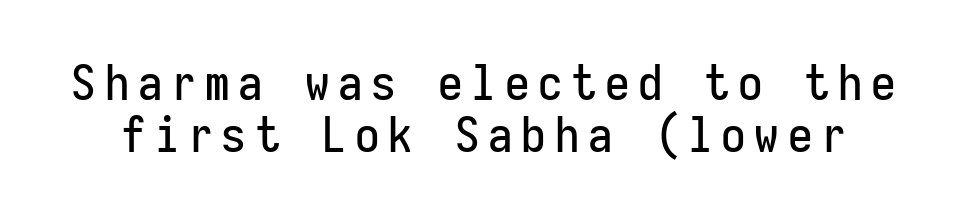
The image shows 49 px condensed sans-serif type, upright, monospaced; set tight line spacing (1.06x), not underlined; low stroke contrast and a medium x-height.
